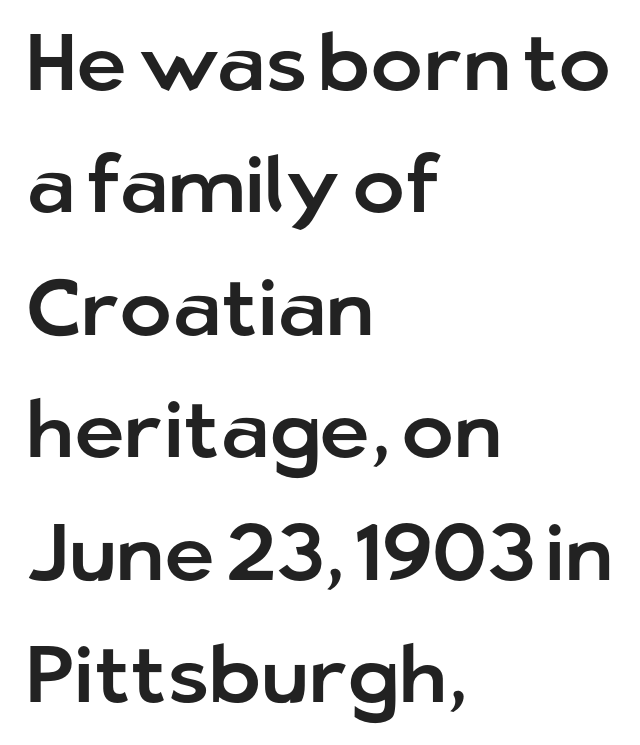
{"serif": "no", "italic": "no", "width": "normal", "stroke_contrast": "low", "x_height": "medium", "monospaced": "no", "underline": "no", "align": "left", "line_spacing": "normal", "line_spacing_ratio": 1.55, "letter_spacing": "normal", "letter_spacing_em": 0.0, "glyph_px": 79}
